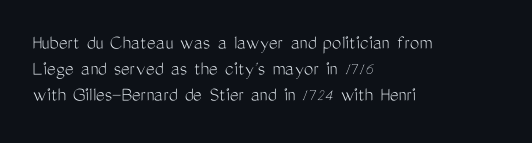
The image shows 21 px text type, upright; set left-aligned, line spacing 1.23x, normal letter spacing, not underlined.
